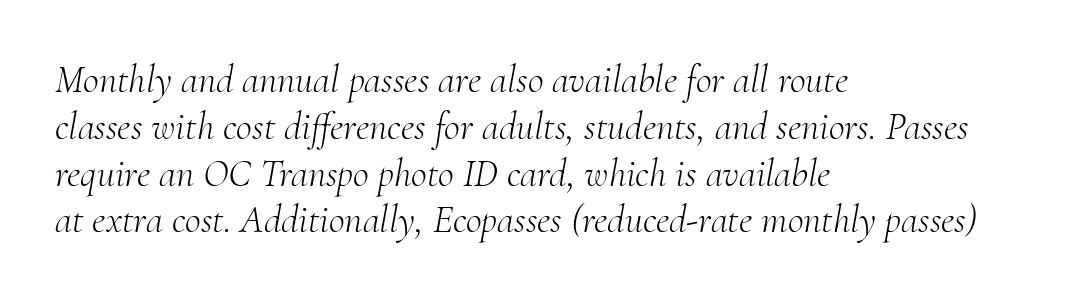
Q: Is the text bold? A: No.
Q: Is the text italic (slanted)? A: Yes, it leans right by about 10 degrees.
Q: Is the typeface a serif or a sans-serif typeface? A: Serif.
Q: Is the text underlined? A: No.
Q: How is the paragraph aligned? A: Left-aligned.
Q: Is the spacing between letters normal or unusually wide? A: Normal.
Q: Width (condensed, normal, or wide)? A: Normal.
Q: Stroke contrast? A: Medium.
Q: x-height? A: Small.
Q: Monospaced? A: No.
